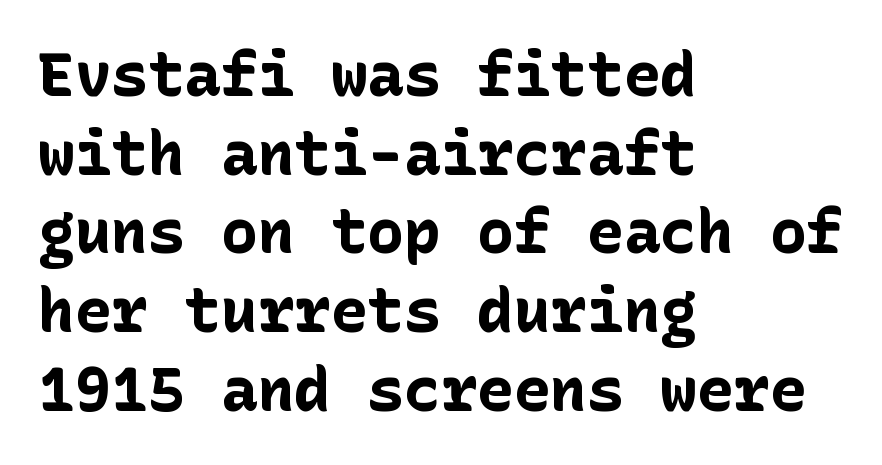
What stands out about the letter spacing? Nothing — it is the standard amount. Bold? Absolutely — the strokes are thick and heavy. This sample uses an upright cut, with every glyph sitting square on the baseline. Serifs: no, the terminals of the letterforms are clean.
